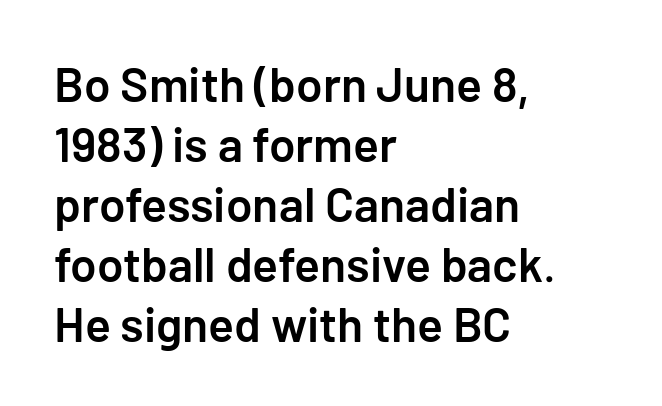
Between one letter and the next there's only the usual sliver of space. Regarding leading, the lines here are spaced in the standard way. Font category for this specimen: sans-serif. Compared with a centered layout, this one pins lines to the left instead. Nobody drew a line under any word here. The rendering uses a semibold face; strokes are thickened but not to full bold.
